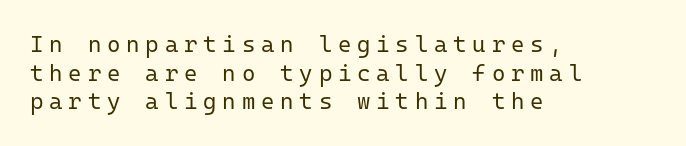
{"italic": "no", "bold": "no", "underline": "no", "align": "left", "line_spacing_ratio": 1.24, "letter_spacing": "wide", "letter_spacing_em": 0.25, "glyph_px": 23}
